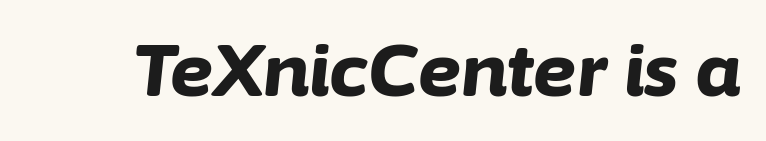
{"italic": "yes", "lean": "right", "slant_degrees": 6, "bold": "yes", "weight": "bold", "width": "normal", "stroke_contrast": "low", "x_height": "medium", "monospaced": "no", "underline": "no", "letter_spacing": "normal", "letter_spacing_em": 0.0, "glyph_px": 73}
